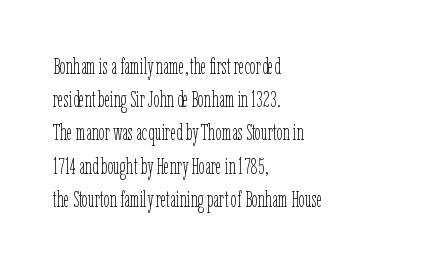
Tall strokes in this sample are plumb rather than angled. Weight: regular or lighter. Tracking value appears to be zero — textbook default spacing. The passage shown stacks its lines at a standard gap. The lines in this sample share a left origin and differ only in where they stop. Anything drawn beneath the words? Only blank space.
